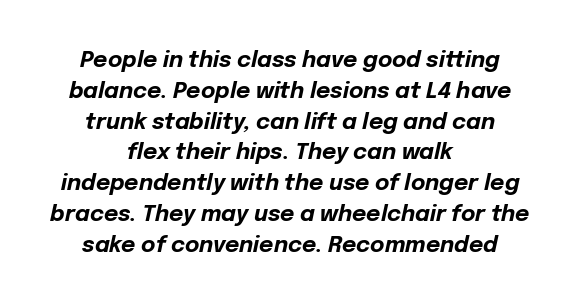
{"italic": "yes", "lean": "right", "slant_degrees": 12, "bold": "yes", "underline": "no", "align": "center", "line_spacing": "normal", "line_spacing_ratio": 1.4, "letter_spacing": "normal", "letter_spacing_em": 0.0, "glyph_px": 22}
